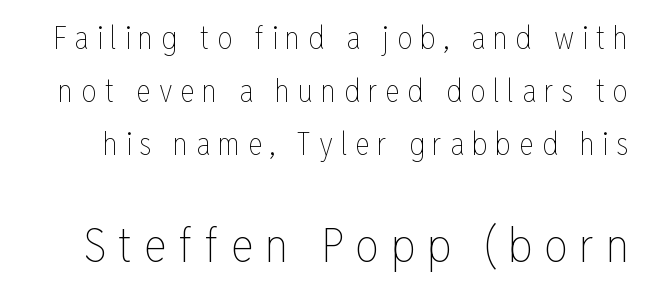
{"italic": "no", "bold": "no", "weight": "thin", "width": "condensed", "stroke_contrast": "low", "x_height": "medium", "monospaced": "no", "underline": "no", "line_spacing_ratio": 1.71, "letter_spacing": "wide", "letter_spacing_em": 0.25, "larger_block": "second", "size_ratio": 1.52, "glyph_px": 47}
